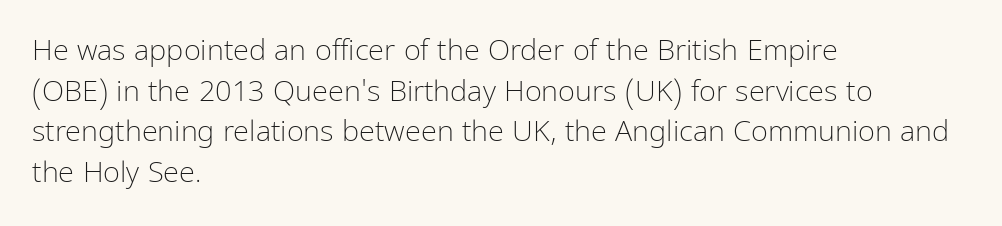
The image shows 29 px light, condensed sans-serif type, upright; set left-aligned, normal line spacing (1.4x), normal letter spacing, not underlined; low stroke contrast and a medium x-height.
